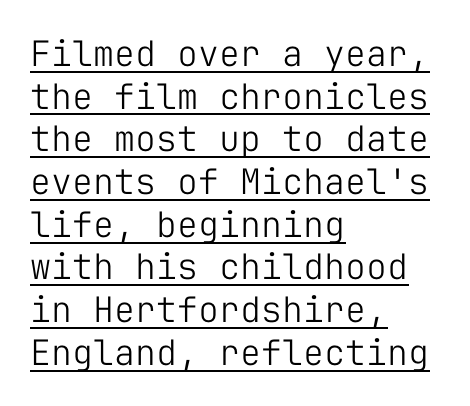
{"serif": "no", "italic": "no", "bold": "no", "weight": "light", "width": "normal", "stroke_contrast": "low", "x_height": "medium", "monospaced": "yes", "underline": "yes", "align": "left", "line_spacing_ratio": 1.22, "letter_spacing": "normal", "letter_spacing_em": 0.0, "glyph_px": 35}
